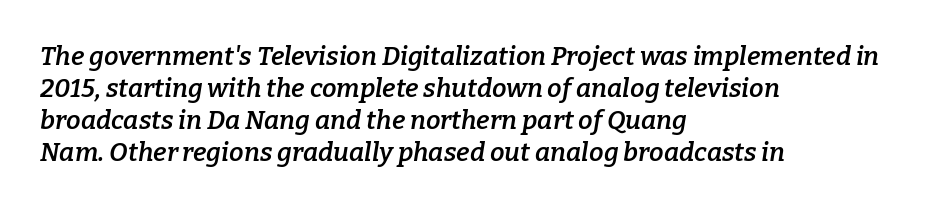
{"italic": "yes", "lean": "right", "slant_degrees": 9, "bold": "semi", "underline": "no", "align": "left", "line_spacing_ratio": 1.23, "letter_spacing": "normal", "letter_spacing_em": 0.0, "glyph_px": 26}
